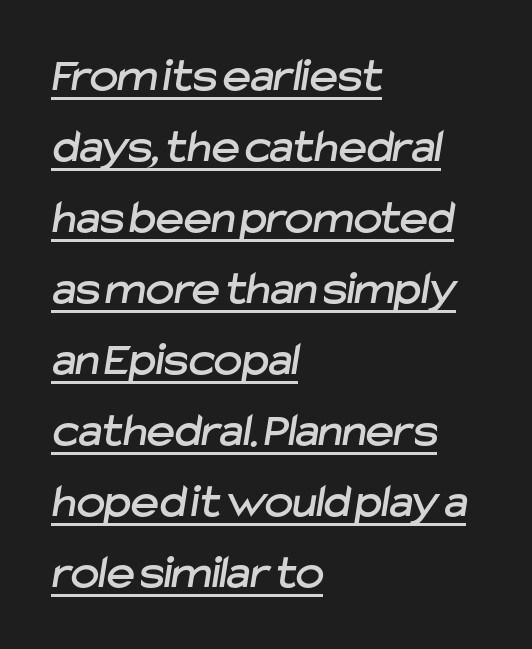
The image shows 48 px sans-serif type; set left-aligned, normal line spacing (1.48x), normal letter spacing, underlined; low stroke contrast and a medium x-height.
